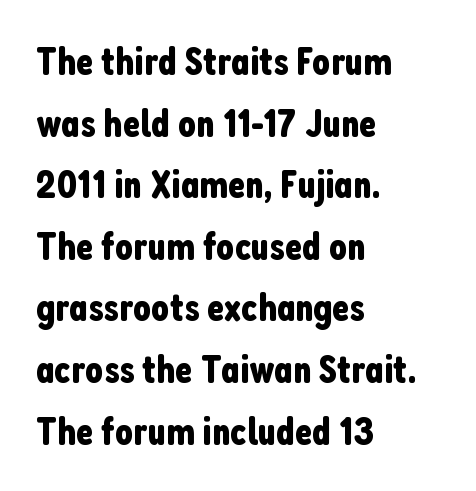
{"serif": "no", "italic": "no", "width": "condensed", "stroke_contrast": "low", "x_height": "medium", "monospaced": "no", "underline": "no", "align": "left", "line_spacing": "normal", "line_spacing_ratio": 1.54, "letter_spacing": "normal", "letter_spacing_em": 0.0, "glyph_px": 40}
